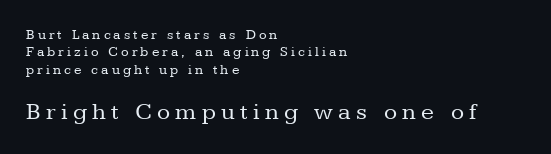
Q: Is the text bold? A: No.
Q: Is the text italic (slanted)? A: No, it is upright.
Q: Is the text underlined? A: No.
Q: How is the paragraph aligned? A: Left-aligned.
Q: Is the spacing between letters normal or unusually wide? A: Unusually wide.
Q: Which block of text is set in a larger size, the first (top) or the second (bottom)? A: The second (bottom) one.
